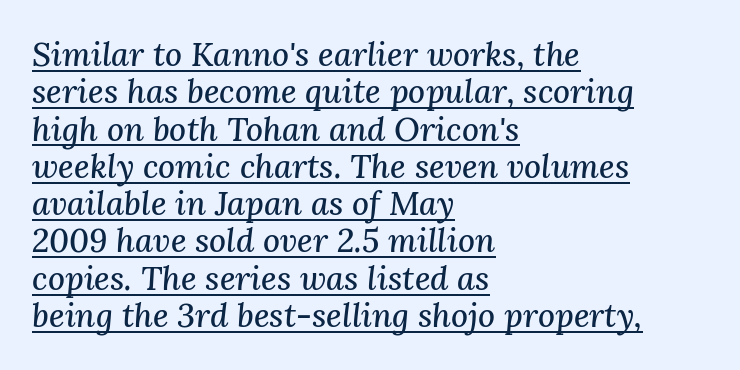
Characters are canted at an angle relative to the baseline's perpendicular. The face used here is seriffed, in the tradition of book romans. The passage shown is typed in a proportional face where columns would drift. In designer terms, the underline attribute is active on this setting. Is there much room between lines? No — they nearly touch. Line beginnings align vertically; line endings do not.
